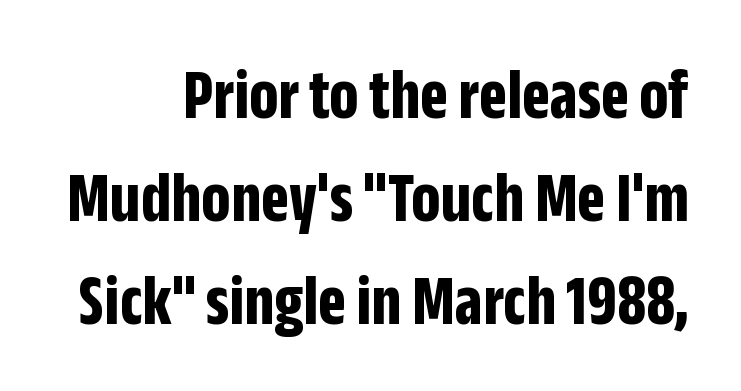
The image shows 73 px bold, condensed sans-serif type, upright; set right-aligned, normal line spacing (1.41x), normal letter spacing, not underlined; low stroke contrast and a large x-height.
